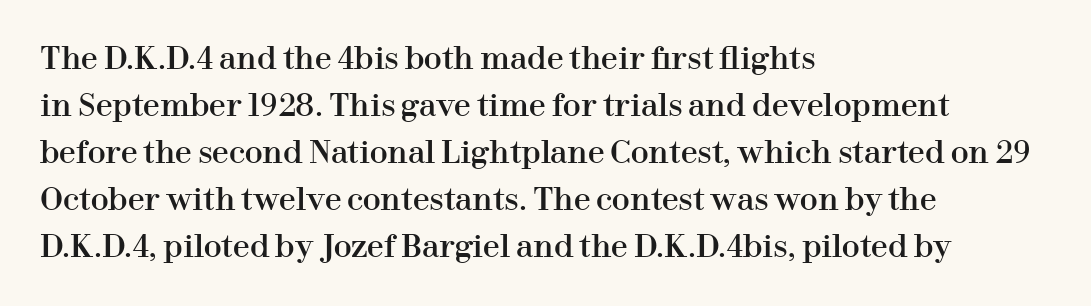
{"serif": "yes", "italic": "no", "width": "normal", "stroke_contrast": "high", "x_height": "medium", "monospaced": "no", "underline": "no", "align": "left", "line_spacing": "normal", "line_spacing_ratio": 1.57, "letter_spacing": "normal", "letter_spacing_em": 0.0, "glyph_px": 30}
